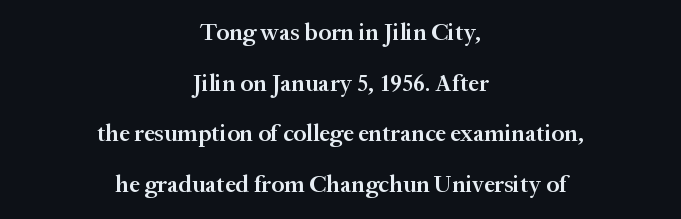
{"italic": "no", "bold": "semi", "underline": "no", "align": "center", "line_spacing": "loose", "line_spacing_ratio": 2.11, "letter_spacing": "normal", "letter_spacing_em": 0.0, "glyph_px": 24}
